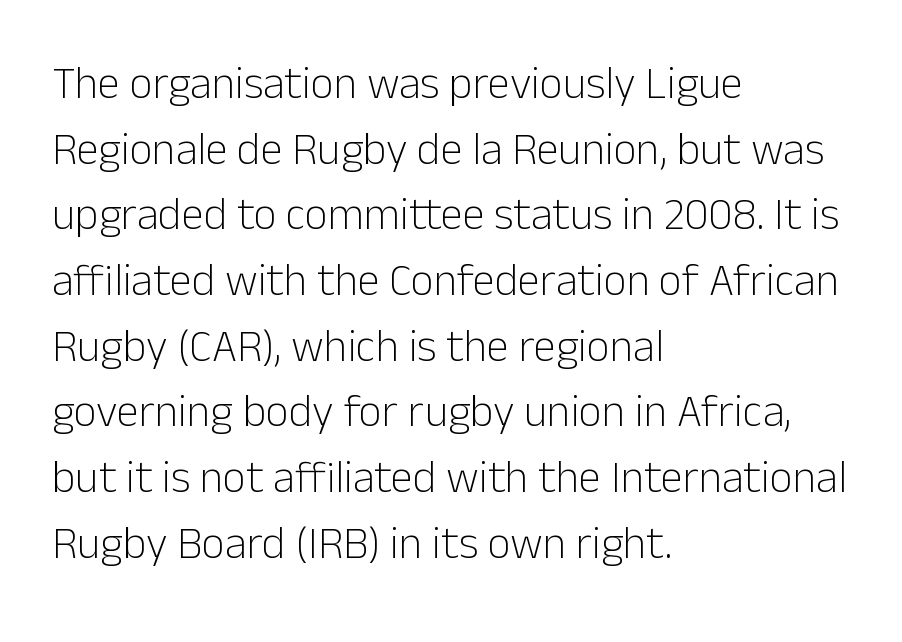
Q: Is the text bold? A: No.
Q: Is the text italic (slanted)? A: No, it is upright.
Q: Is the typeface a serif or a sans-serif typeface? A: Sans-serif.
Q: Is the text underlined? A: No.
Q: How is the paragraph aligned? A: Left-aligned.
Q: Is the spacing between letters normal or unusually wide? A: Normal.
Q: Is the spacing between lines tight, normal or loose? A: Normal.
Q: Width (condensed, normal, or wide)? A: Normal.
Q: Stroke contrast? A: Low.
Q: x-height? A: Medium.
Q: Monospaced? A: No.
